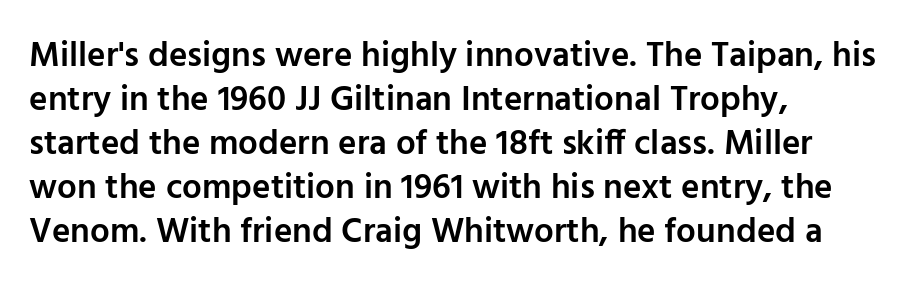
The image shows 35 px semibold sans-serif type, upright; set left-aligned, normal line spacing (1.26x), normal letter spacing, not underlined; low stroke contrast and a medium x-height.
